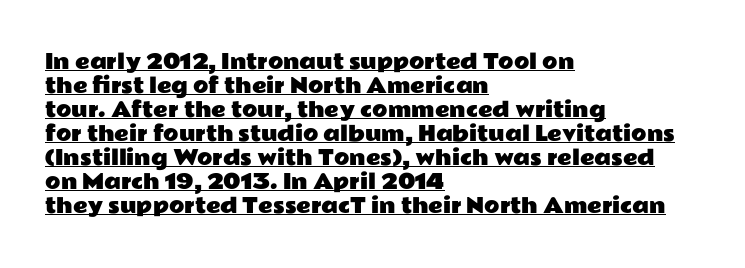
It's the straight-up-and-down kind of type. Check the space under the baseline: a stroke is drawn there. Inter-character spacing is left at the font's built-in metrics. Visually the block forms a straight wall on the left and a jagged coastline on the right.
